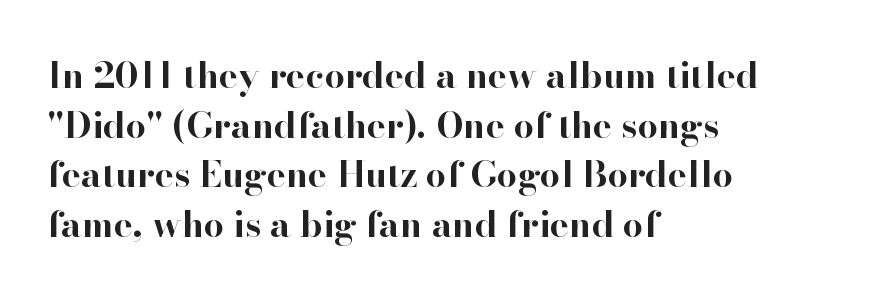
Heft: maximum for text — a bold. Is there much room between lines? A standard amount, neither cramped nor airy. What kind of face is this? One with serifs. Honestly, the letter spacing is just normal — you wouldn't notice it. Which margin do the lines hug? The left one — the right edge is uneven.
